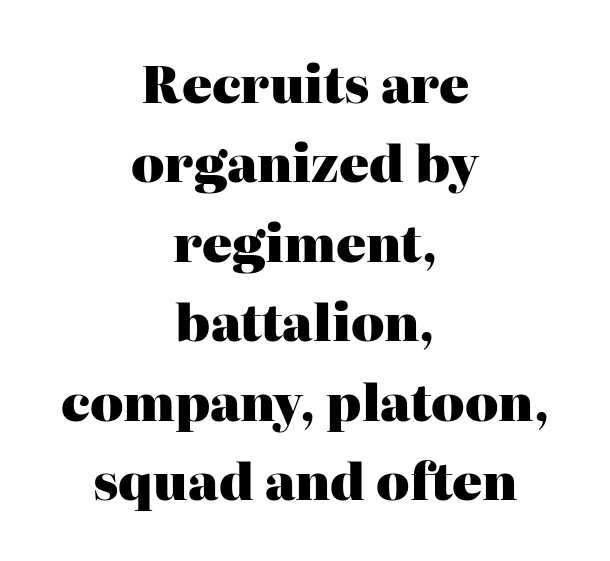
The image shows 50 px heavy serif type, upright; set centered, normal line spacing (1.59x), normal letter spacing, not underlined; high stroke contrast and a medium x-height.
